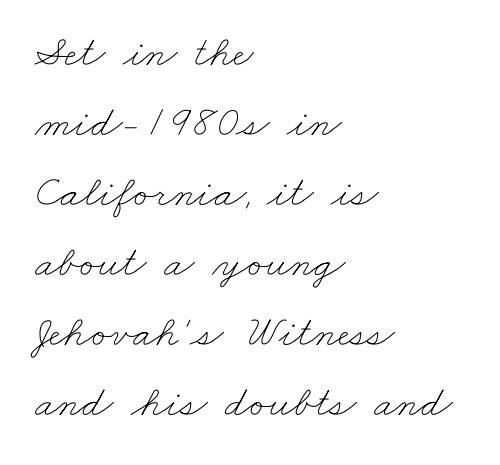
Q: Is the text bold? A: No.
Q: Is the text underlined? A: No.
Q: How is the paragraph aligned? A: Left-aligned.
Q: Is the spacing between letters normal or unusually wide? A: Normal.
Q: Is the spacing between lines tight, normal or loose? A: Normal.
Q: Width (condensed, normal, or wide)? A: Wide.
Q: Stroke contrast? A: Low.
Q: x-height? A: Small.
Q: Monospaced? A: No.
